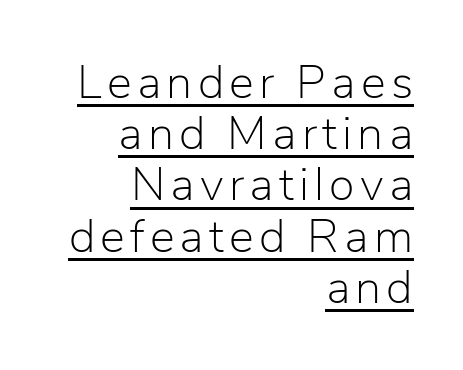
Q: Is the text bold? A: No.
Q: Is the text italic (slanted)? A: No, it is upright.
Q: Is the typeface a serif or a sans-serif typeface? A: Sans-serif.
Q: Is the text underlined? A: Yes.
Q: How is the paragraph aligned? A: Right-aligned.
Q: Is the spacing between lines tight, normal or loose? A: Tight.
Q: Width (condensed, normal, or wide)? A: Normal.
Q: Stroke contrast? A: Low.
Q: x-height? A: Medium.
Q: Monospaced? A: No.
